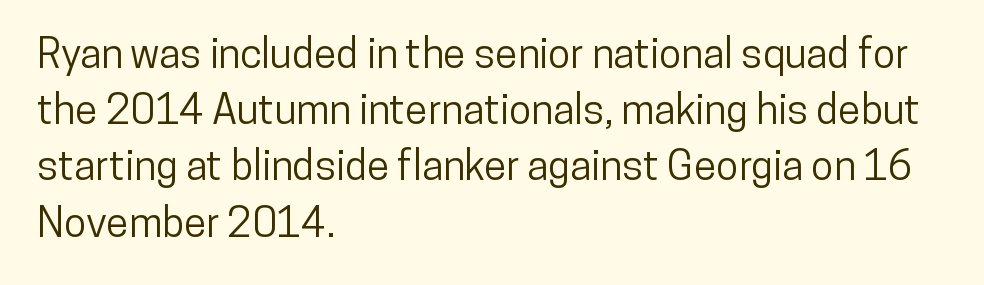
Q: Is the text italic (slanted)? A: No, it is upright.
Q: Is the typeface a serif or a sans-serif typeface? A: Sans-serif.
Q: Is the text underlined? A: No.
Q: How is the paragraph aligned? A: Left-aligned.
Q: Is the spacing between letters normal or unusually wide? A: Normal.
Q: Is the spacing between lines tight, normal or loose? A: Normal.
Q: Width (condensed, normal, or wide)? A: Condensed.
Q: Stroke contrast? A: Low.
Q: x-height? A: Medium.
Q: Monospaced? A: No.
